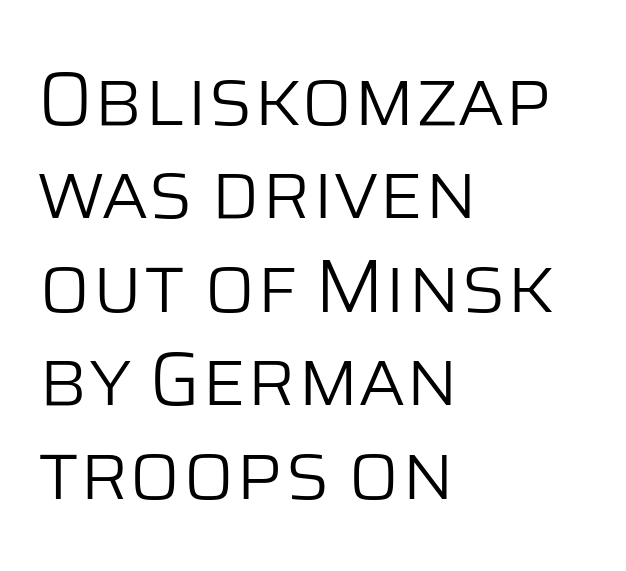
The horizontal fit of the characters is conventional and even. Posture: straight, roman, zero tilt. Note: no serifs on the glyphs. The strip under each line holds only bare page. Notice how the passage keeps a crisp vertical edge on the left only.
